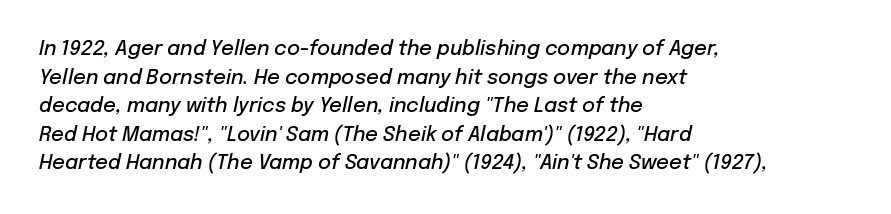
{"italic": "yes", "lean": "right", "slant_degrees": 12, "bold": "semi", "underline": "no", "align": "left", "line_spacing": "normal", "line_spacing_ratio": 1.43, "letter_spacing": "normal", "letter_spacing_em": 0.0, "glyph_px": 20}
